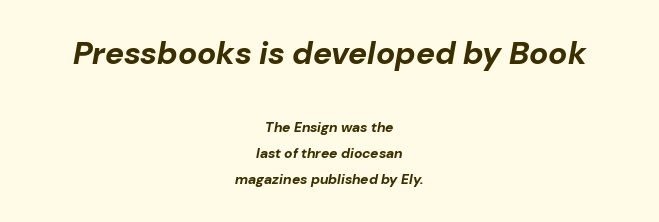
Q: Is the text bold? A: Yes.
Q: Is the text italic (slanted)? A: Yes, it leans right by about 10 degrees.
Q: Is the text underlined? A: No.
Q: How is the paragraph aligned? A: Centered.
Q: Is the spacing between letters normal or unusually wide? A: Normal.
Q: Which block of text is set in a larger size, the first (top) or the second (bottom)? A: The first (top) one.
Q: Width (condensed, normal, or wide)? A: Normal.
Q: Stroke contrast? A: Low.
Q: x-height? A: Medium.
Q: Monospaced? A: No.
